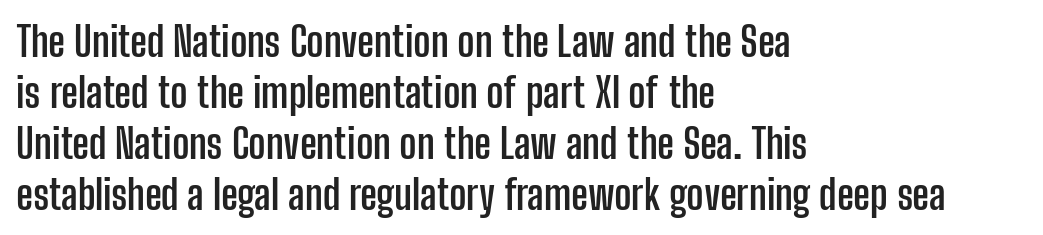
The image shows 41 px semibold, condensed sans-serif type, upright; set left-aligned, line spacing 1.24x, normal letter spacing, not underlined; low stroke contrast and a medium x-height.
